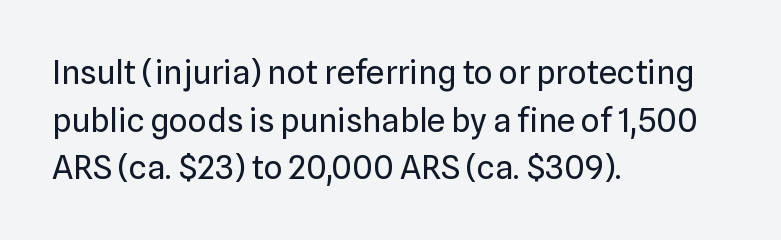
The image shows 33 px regular-weight sans-serif type, upright; set left-aligned, normal line spacing (1.44x), normal letter spacing, not underlined; low stroke contrast and a medium x-height.
